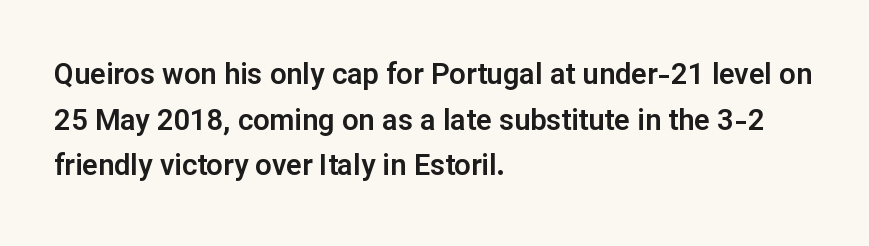
{"serif": "no", "italic": "no", "width": "normal", "stroke_contrast": "low", "x_height": "medium", "monospaced": "no", "underline": "no", "align": "left", "line_spacing": "normal", "line_spacing_ratio": 1.57, "letter_spacing": "normal", "letter_spacing_em": 0.0, "glyph_px": 29}
